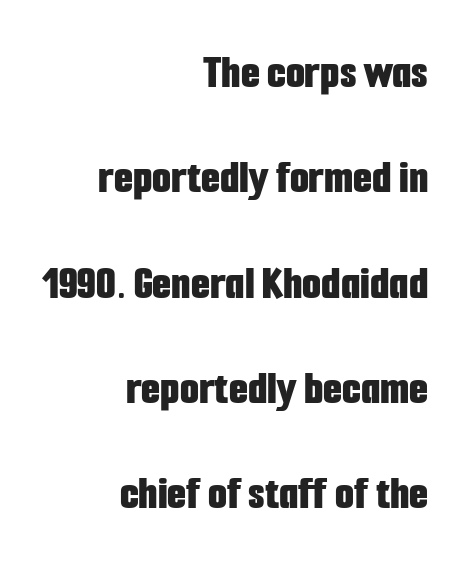
Q: Is the text bold? A: Yes.
Q: Is the text italic (slanted)? A: No, it is upright.
Q: Is the typeface a serif or a sans-serif typeface? A: Sans-serif.
Q: Is the text underlined? A: No.
Q: How is the paragraph aligned? A: Right-aligned.
Q: Is the spacing between letters normal or unusually wide? A: Normal.
Q: Is the spacing between lines tight, normal or loose? A: Loose.
Q: Width (condensed, normal, or wide)? A: Condensed.
Q: Stroke contrast? A: Low.
Q: x-height? A: Medium.
Q: Monospaced? A: No.
